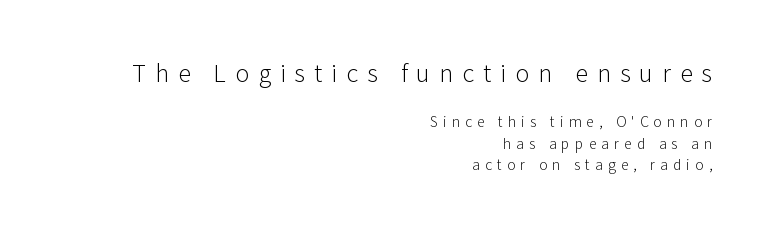
{"italic": "no", "bold": "no", "underline": "no", "align": "right", "line_spacing": "normal", "line_spacing_ratio": 1.54, "letter_spacing": "wide", "letter_spacing_em": 0.37, "larger_block": "first", "size_ratio": 1.71, "glyph_px": 24}
